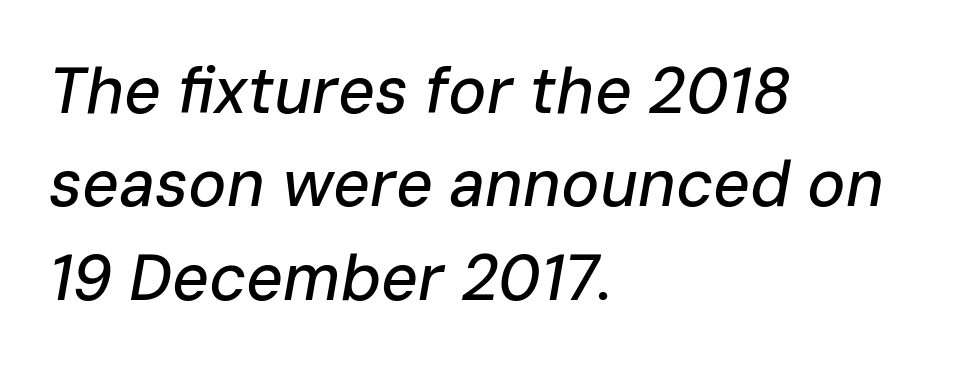
{"italic": "yes", "lean": "right", "slant_degrees": 10, "width": "normal", "stroke_contrast": "low", "x_height": "medium", "monospaced": "no", "underline": "no", "align": "left", "line_spacing": "normal", "line_spacing_ratio": 1.46, "letter_spacing": "normal", "letter_spacing_em": 0.0, "glyph_px": 64}
